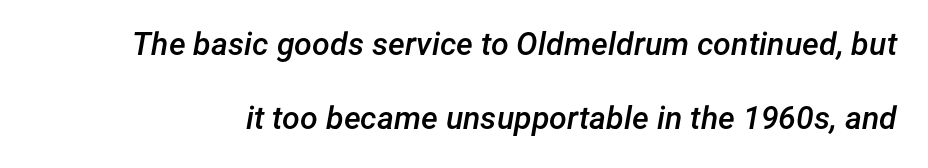
Q: Is the text bold? A: Semi-bold.
Q: Is the text italic (slanted)? A: Yes, it leans right by about 12 degrees.
Q: Is the text underlined? A: No.
Q: Is the spacing between letters normal or unusually wide? A: Normal.
Q: Is the spacing between lines tight, normal or loose? A: Loose.
Q: Width (condensed, normal, or wide)? A: Normal.
Q: Stroke contrast? A: Low.
Q: x-height? A: Medium.
Q: Monospaced? A: No.
